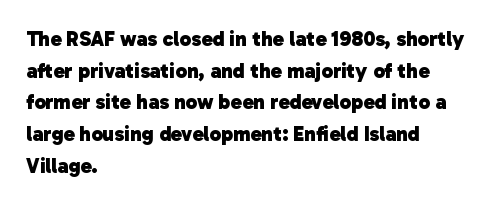
Q: Is the text bold? A: Yes.
Q: Is the text underlined? A: No.
Q: How is the paragraph aligned? A: Left-aligned.
Q: Is the spacing between letters normal or unusually wide? A: Normal.
Q: Is the spacing between lines tight, normal or loose? A: Normal.
